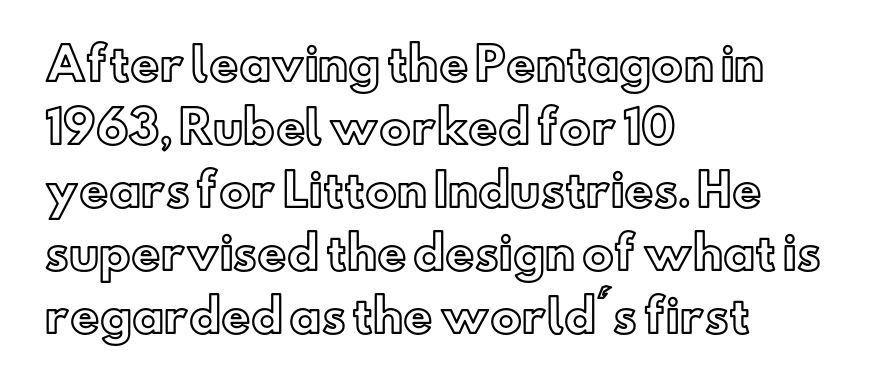
{"italic": "no", "width": "normal", "x_height": "small", "monospaced": "no", "underline": "no", "align": "left", "line_spacing": "normal", "line_spacing_ratio": 1.4, "letter_spacing": "normal", "letter_spacing_em": 0.0, "glyph_px": 45}
